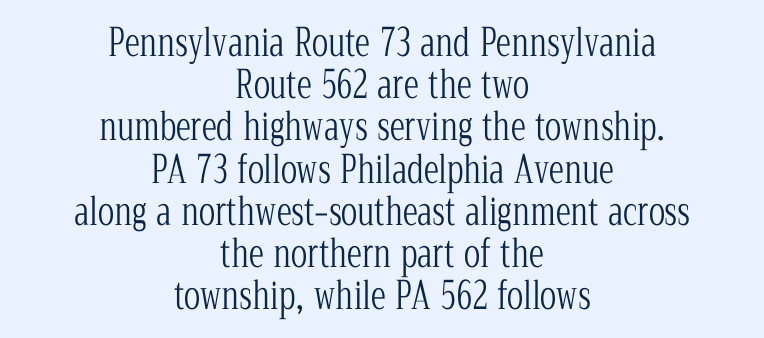
The image shows 38 px light, condensed serif type, upright; set centered, tight line spacing (1.11x), normal letter spacing, not underlined; low stroke contrast and a medium x-height.
